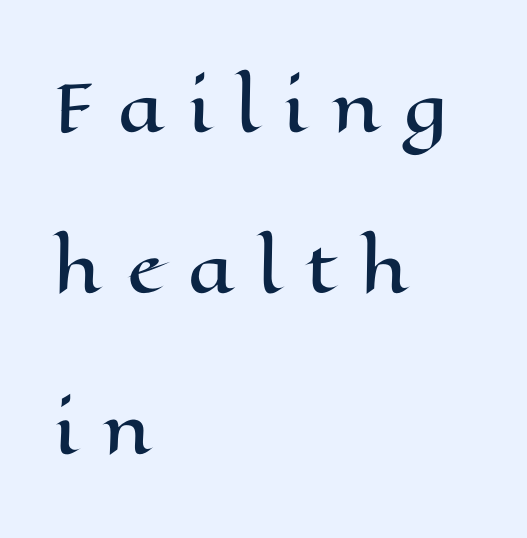
The image shows 65 px wide type, upright; set left-aligned, loose line spacing (2.48x), unusually wide letter spacing (+0.37 em), not underlined; high stroke contrast and a medium x-height.
